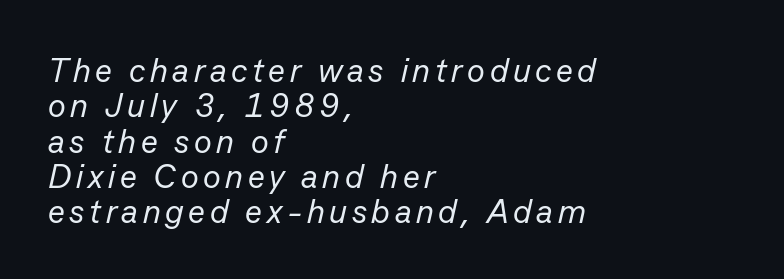
{"italic": "yes", "lean": "right", "slant_degrees": 13, "bold": "no", "weight": "regular", "width": "normal", "stroke_contrast": "low", "x_height": "medium", "monospaced": "no", "underline": "no", "align": "left", "line_spacing": "tight", "line_spacing_ratio": 1.07, "glyph_px": 33}
